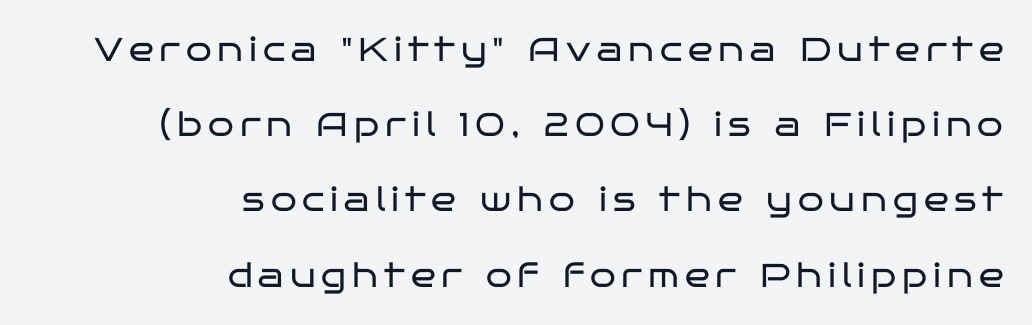
Here the designer chose a conventional face with non-uniform glyph widths. Heft: none added — not bold. All the whitespace from short lines collects on the left. A typesetter would call this leading open, well beyond the default.
